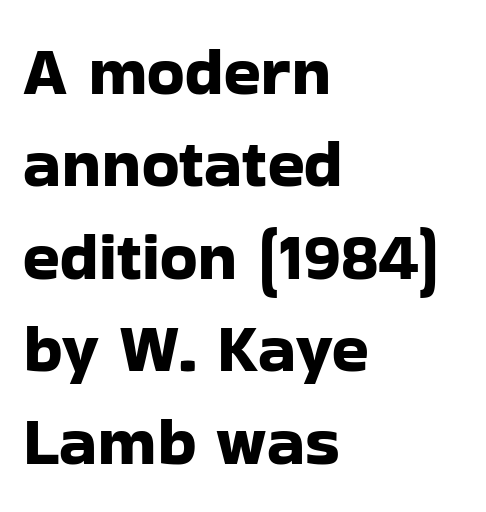
{"serif": "no", "italic": "no", "width": "normal", "stroke_contrast": "low", "x_height": "medium", "monospaced": "no", "underline": "no", "align": "left", "line_spacing": "normal", "line_spacing_ratio": 1.36, "letter_spacing": "normal", "letter_spacing_em": 0.0, "glyph_px": 68}
